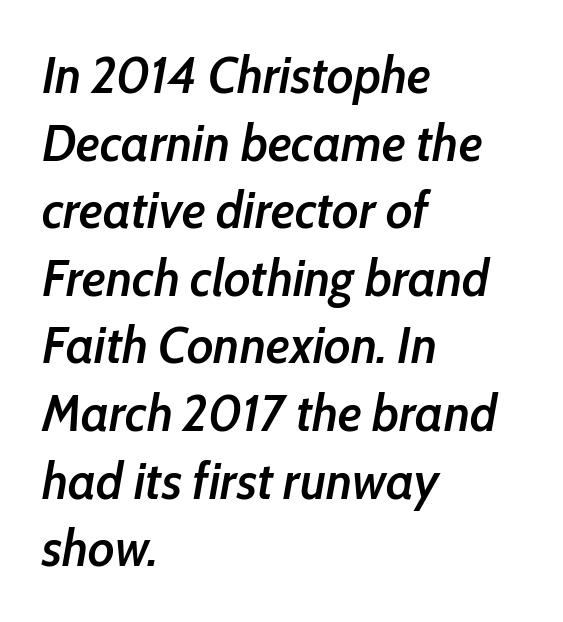
The image shows 52 px semibold, condensed type, italic (leaning right); set left-aligned, normal line spacing (1.3x), normal letter spacing, not underlined; low stroke contrast and a medium x-height.
